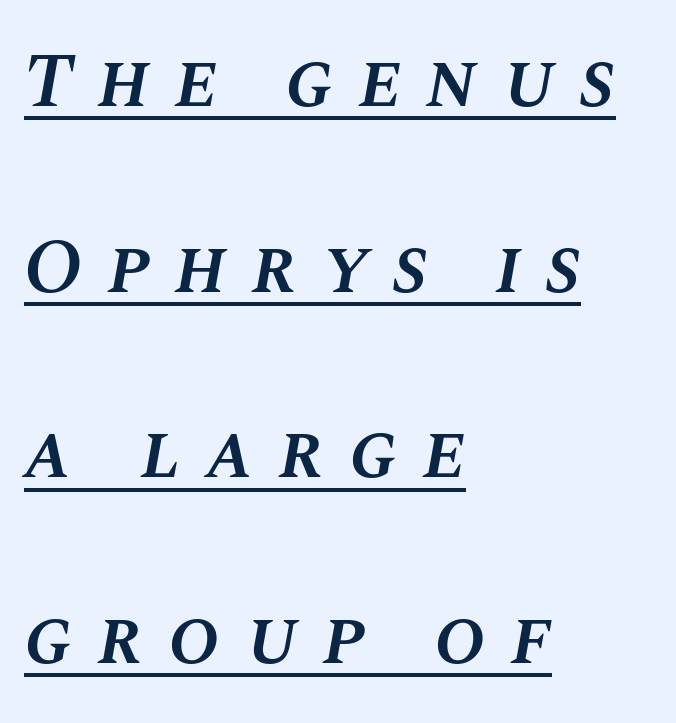
There is plenty of visible air inserted between adjacent glyphs. This sample uses an oblique cut, with every glyph tilted off the vertical. The paragraph shown leans on its left margin. This is moderately heavy type, rendered in semibold. Underlined type. Character widths vary here, with narrow letters taking less room than wide ones.
